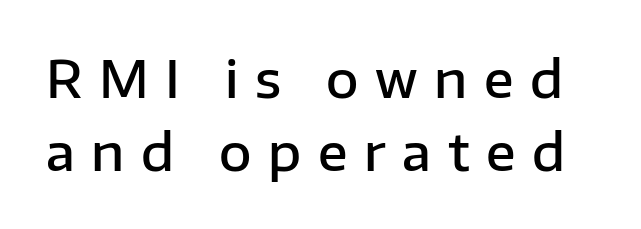
{"serif": "no", "italic": "no", "bold": "semi", "weight": "semibold", "width": "normal", "stroke_contrast": "low", "x_height": "medium", "monospaced": "no", "underline": "no", "line_spacing": "normal", "line_spacing_ratio": 1.47, "letter_spacing": "wide", "letter_spacing_em": 0.33, "glyph_px": 50}
